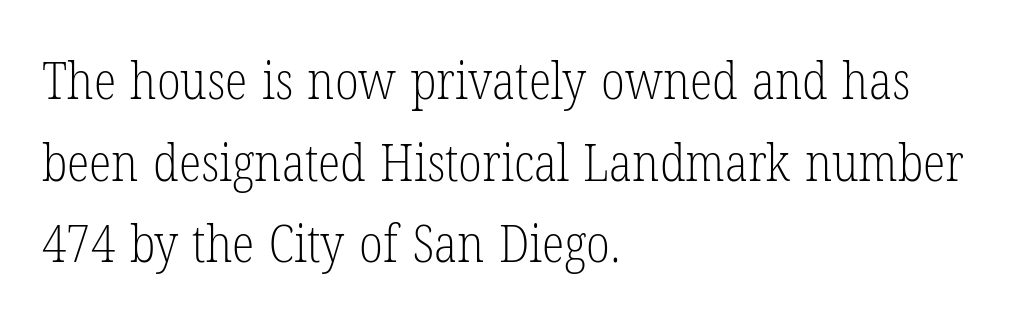
Q: Is the text bold? A: No.
Q: Is the text italic (slanted)? A: No, it is upright.
Q: Is the typeface a serif or a sans-serif typeface? A: Serif.
Q: Is the text underlined? A: No.
Q: How is the paragraph aligned? A: Left-aligned.
Q: Is the spacing between letters normal or unusually wide? A: Normal.
Q: Is the spacing between lines tight, normal or loose? A: Normal.
Q: Width (condensed, normal, or wide)? A: Condensed.
Q: Stroke contrast? A: Low.
Q: x-height? A: Medium.
Q: Monospaced? A: No.
